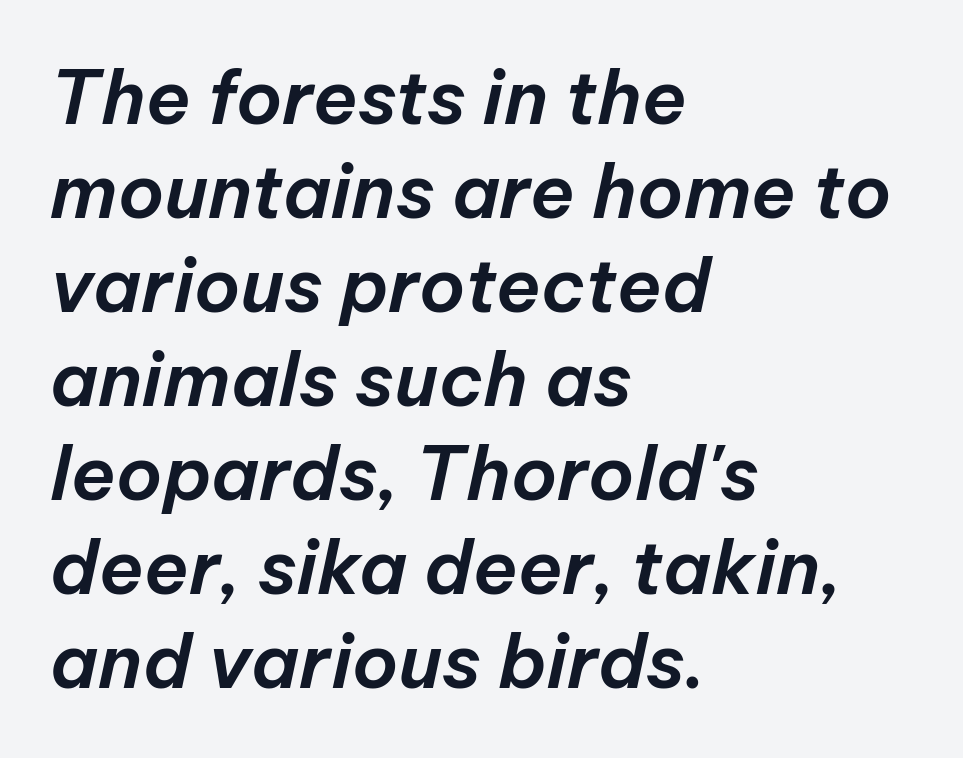
How would I describe the line gaps? Plain and ordinary. Spacing between characters is what you'd get straight out of the box. Is the type slanted? Yes — the strokes lean at a clear angle. These lines are set flush left with a ragged right edge.
